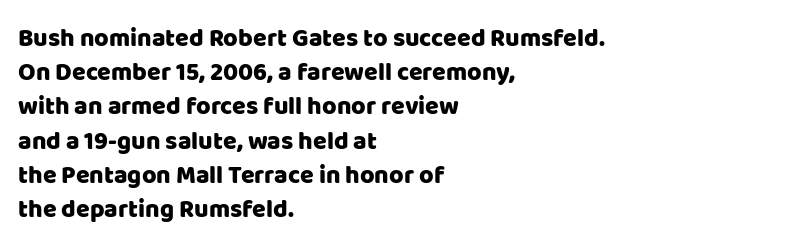
{"italic": "no", "underline": "no", "align": "left", "line_spacing": "normal", "line_spacing_ratio": 1.37, "letter_spacing": "normal", "letter_spacing_em": 0.0, "glyph_px": 25}
